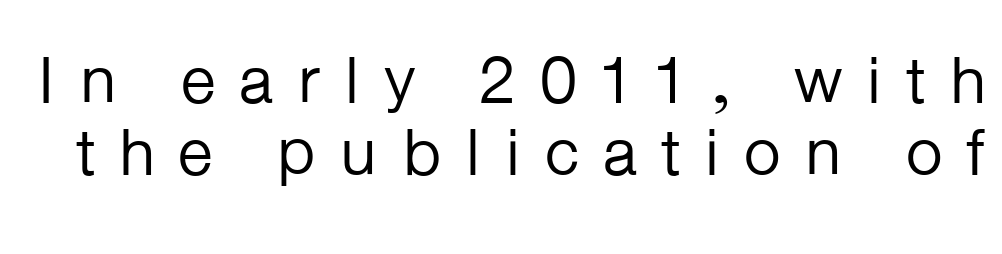
{"serif": "no", "italic": "no", "bold": "no", "weight": "regular", "width": "normal", "stroke_contrast": "low", "x_height": "medium", "monospaced": "no", "underline": "no", "line_spacing": "tight", "line_spacing_ratio": 1.07, "letter_spacing": "wide", "letter_spacing_em": 0.33, "glyph_px": 67}
